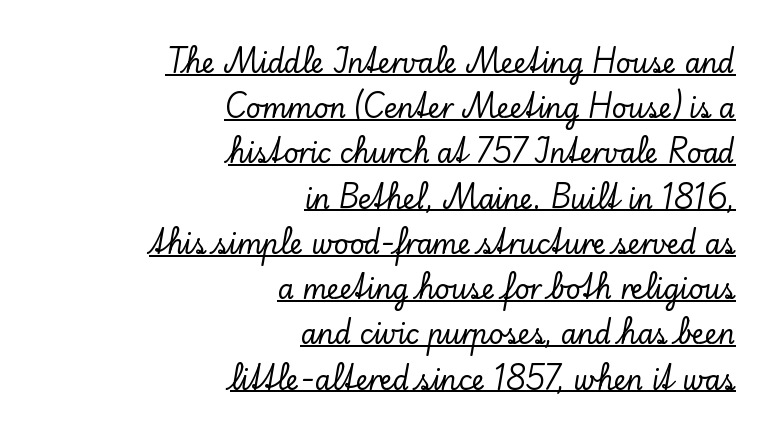
Q: Is the text italic (slanted)? A: Yes.
Q: Is the text underlined? A: Yes.
Q: How is the paragraph aligned? A: Right-aligned.
Q: Is the spacing between letters normal or unusually wide? A: Normal.
